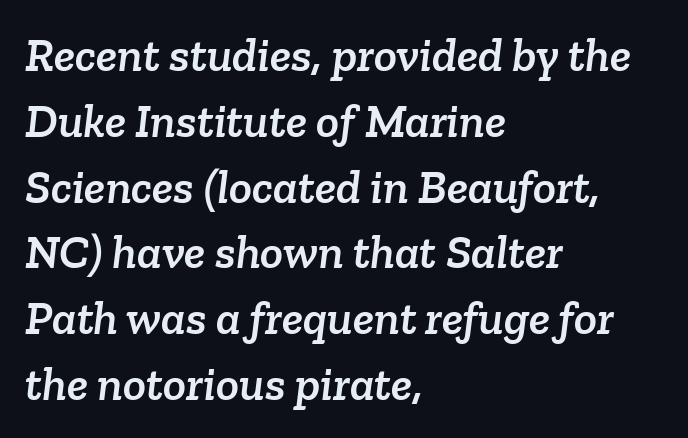
Q: Is the typeface a serif or a sans-serif typeface? A: Serif.
Q: Is the text underlined? A: No.
Q: How is the paragraph aligned? A: Left-aligned.
Q: Is the spacing between letters normal or unusually wide? A: Normal.
Q: Is the spacing between lines tight, normal or loose? A: Normal.
Q: Width (condensed, normal, or wide)? A: Normal.
Q: Stroke contrast? A: Low.
Q: x-height? A: Medium.
Q: Monospaced? A: No.
